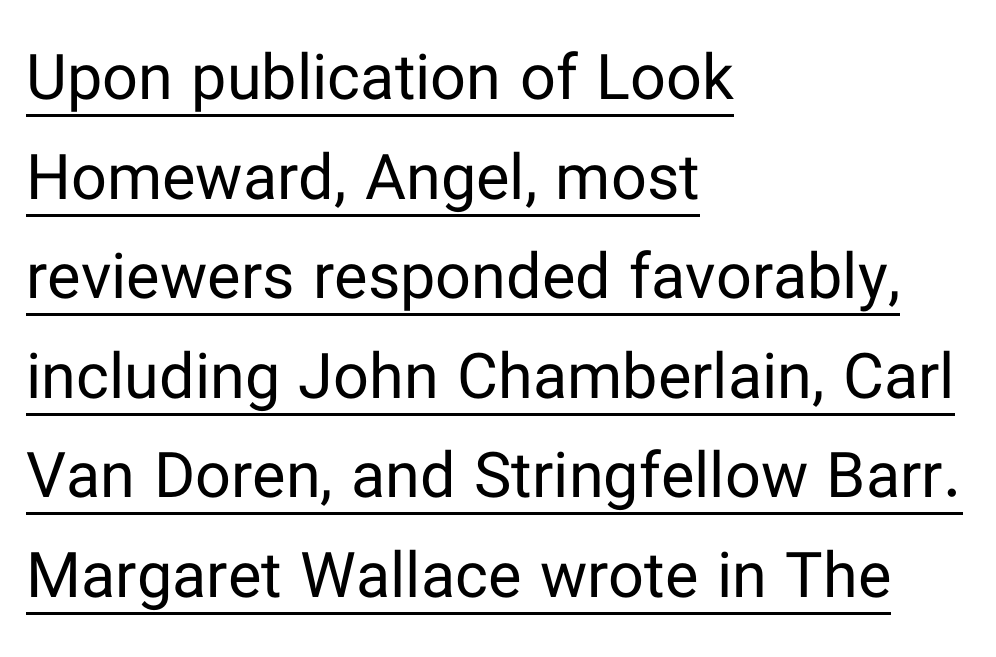
Q: Is the text bold? A: No.
Q: Is the text italic (slanted)? A: No, it is upright.
Q: Is the typeface a serif or a sans-serif typeface? A: Sans-serif.
Q: Is the text underlined? A: Yes.
Q: How is the paragraph aligned? A: Left-aligned.
Q: Is the spacing between letters normal or unusually wide? A: Normal.
Q: Is the spacing between lines tight, normal or loose? A: Normal.
Q: Width (condensed, normal, or wide)? A: Normal.
Q: Stroke contrast? A: Low.
Q: x-height? A: Medium.
Q: Monospaced? A: No.
